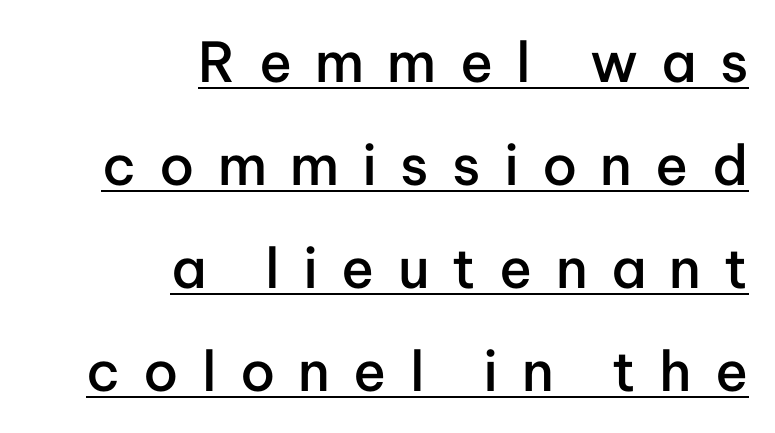
Is this a fixed-width face? No — the glyphs have proportional, varying widths. A semibold gives these letters moderate extra thickness, short of bold. Looks like someone drew a line under every word here. Every row of glyphs terminates at an identical x-position on the right. These lines have a slow, spaced-out rhythm from letter to letter.
